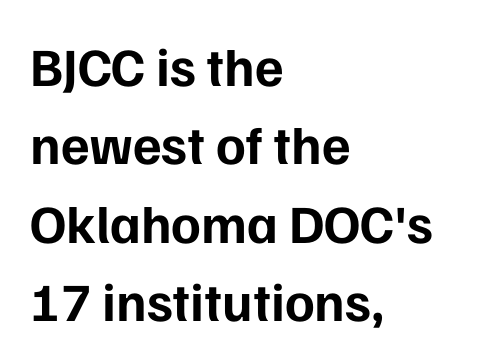
Q: Is the text bold? A: Yes.
Q: Is the text italic (slanted)? A: No, it is upright.
Q: Is the typeface a serif or a sans-serif typeface? A: Sans-serif.
Q: Is the text underlined? A: No.
Q: How is the paragraph aligned? A: Left-aligned.
Q: Is the spacing between letters normal or unusually wide? A: Normal.
Q: Is the spacing between lines tight, normal or loose? A: Normal.
Q: Width (condensed, normal, or wide)? A: Normal.
Q: Stroke contrast? A: Low.
Q: x-height? A: Medium.
Q: Monospaced? A: No.
